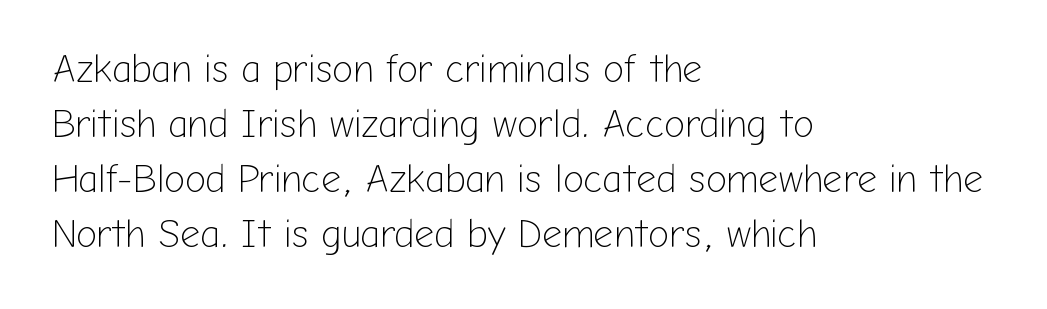
The image shows 39 px light sans-serif type, upright; set left-aligned, normal line spacing (1.41x), normal letter spacing, not underlined; low stroke contrast and a medium x-height.
